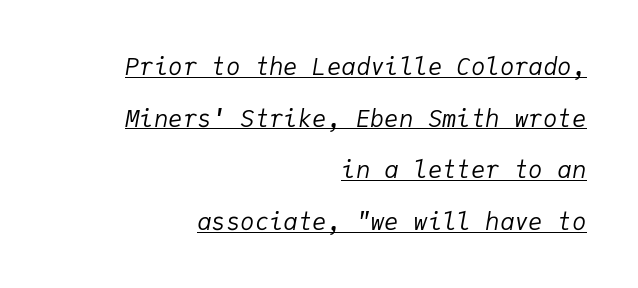
Q: Is the text bold? A: No.
Q: Is the text italic (slanted)? A: Yes, it leans right by about 9 degrees.
Q: Is the text underlined? A: Yes.
Q: How is the paragraph aligned? A: Right-aligned.
Q: Is the spacing between letters normal or unusually wide? A: Normal.
Q: Is the spacing between lines tight, normal or loose? A: Loose.
